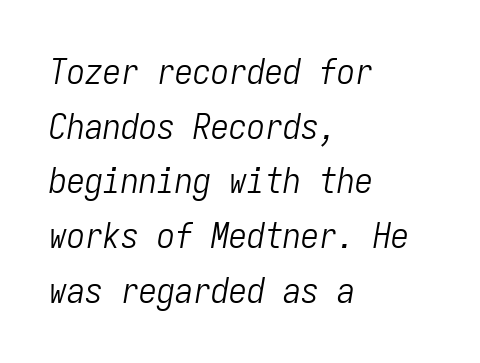
Q: Is the text bold? A: No.
Q: Is the text italic (slanted)? A: Yes, it leans right by about 9 degrees.
Q: Is the text underlined? A: No.
Q: How is the paragraph aligned? A: Left-aligned.
Q: Is the spacing between letters normal or unusually wide? A: Normal.
Q: Is the spacing between lines tight, normal or loose? A: Normal.
Q: Width (condensed, normal, or wide)? A: Condensed.
Q: Stroke contrast? A: Low.
Q: x-height? A: Medium.
Q: Monospaced? A: Yes.
